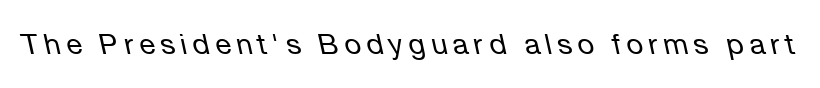
The passage shown is not bold in any degree. The foot of each line stays bare and open. The rendering uses natural spacing where letterforms have individual widths. These lines were composed using italics.
